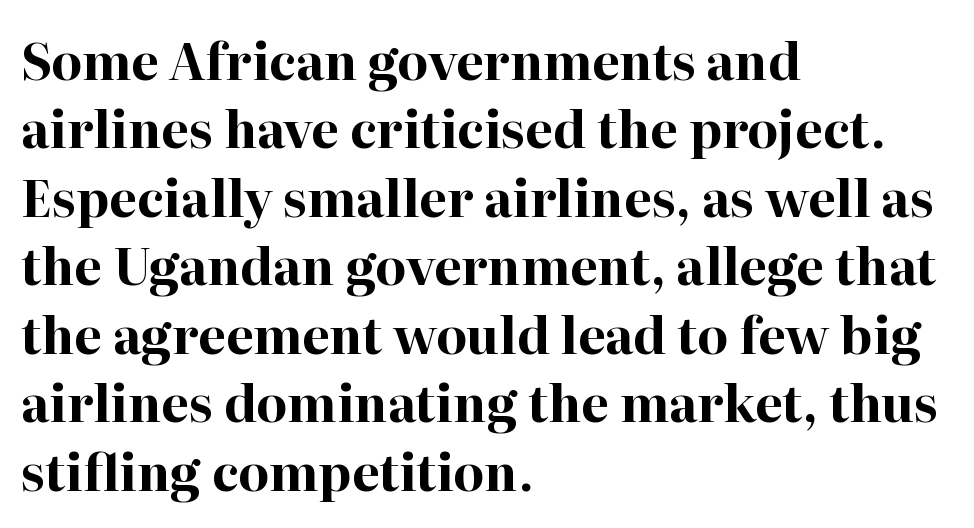
{"serif": "yes", "italic": "no", "bold": "yes", "weight": "bold", "width": "normal", "stroke_contrast": "high", "x_height": "medium", "monospaced": "no", "underline": "no", "align": "left", "line_spacing": "normal", "line_spacing_ratio": 1.37, "letter_spacing": "normal", "letter_spacing_em": 0.0, "glyph_px": 50}
